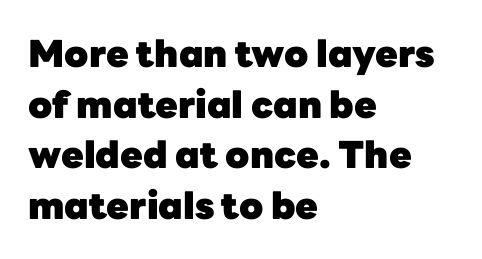
{"serif": "no", "italic": "no", "bold": "yes", "weight": "heavy", "width": "normal", "stroke_contrast": "low", "x_height": "medium", "monospaced": "no", "underline": "no", "align": "left", "line_spacing": "normal", "line_spacing_ratio": 1.37, "letter_spacing": "normal", "letter_spacing_em": 0.0, "glyph_px": 37}
